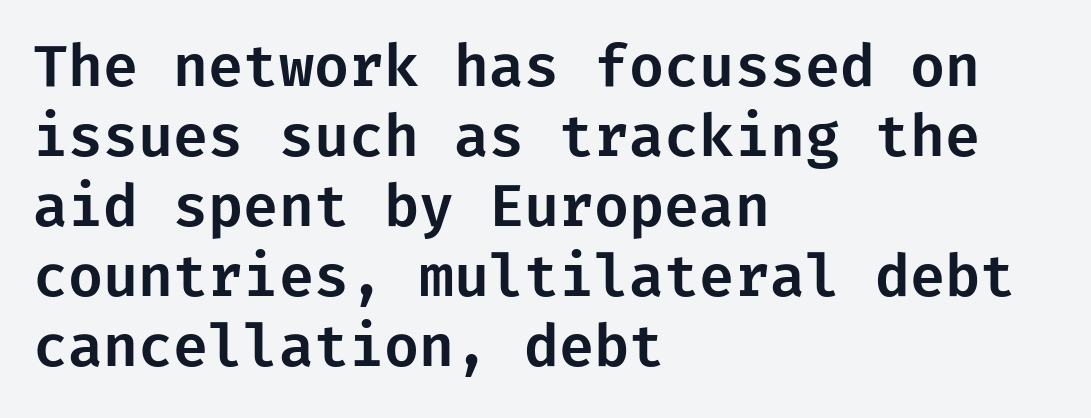
The image shows 57 px sans-serif type, upright; set left-aligned, line spacing 1.23x, normal letter spacing, not underlined; low stroke contrast and a medium x-height.
